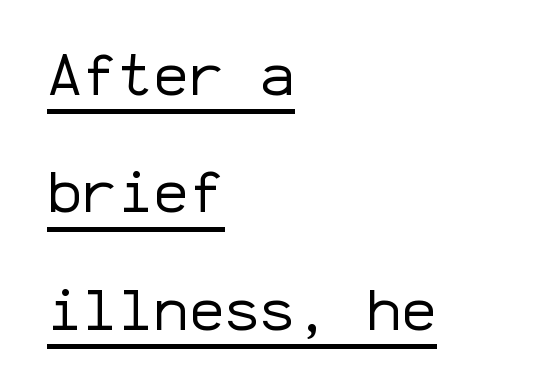
The image shows 59 px regular-weight sans-serif type, upright, monospaced; set left-aligned, loose line spacing (1.99x), normal letter spacing, underlined; low stroke contrast and a medium x-height.
